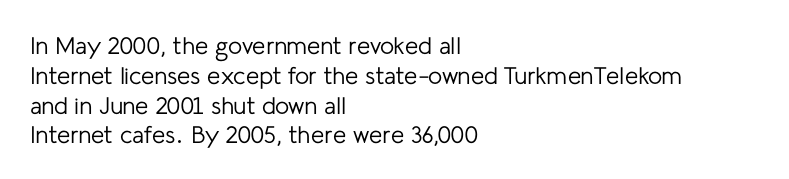
If you drew a line through each stem, it would be perfectly vertical. Tracking value appears to be zero — textbook default spacing. The rag falls on the right side of this text block. The face looks like a standard text weight, possibly lighter. The string is rendered with underlining switched off.
